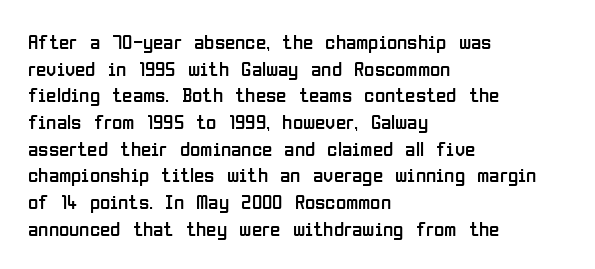
{"italic": "no", "bold": "no", "underline": "no", "align": "left", "line_spacing": "normal", "line_spacing_ratio": 1.27, "letter_spacing": "normal", "letter_spacing_em": 0.0, "glyph_px": 21}
